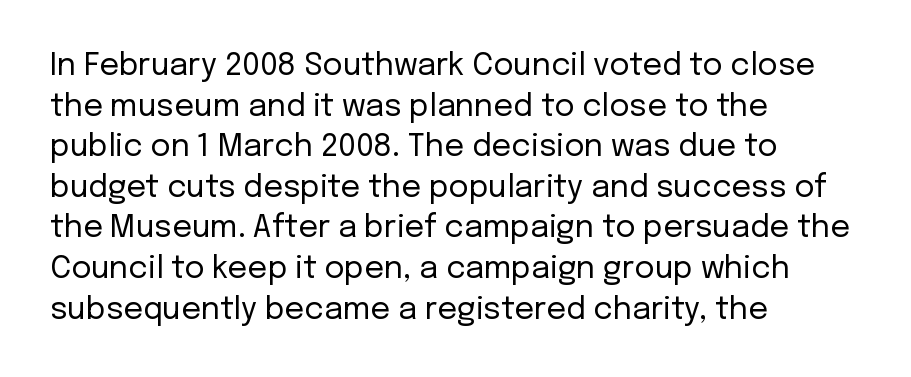
{"serif": "no", "italic": "no", "bold": "no", "weight": "regular", "width": "normal", "stroke_contrast": "low", "x_height": "medium", "monospaced": "no", "underline": "no", "align": "left", "line_spacing": "normal", "line_spacing_ratio": 1.31, "letter_spacing": "normal", "letter_spacing_em": 0.0, "glyph_px": 31}
